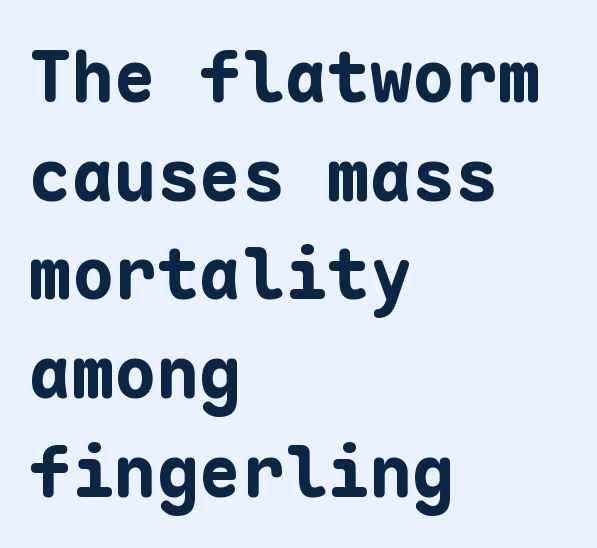
Q: Is the text bold? A: Yes.
Q: Is the text italic (slanted)? A: No, it is upright.
Q: Is the typeface a serif or a sans-serif typeface? A: Sans-serif.
Q: Is the text underlined? A: No.
Q: How is the paragraph aligned? A: Left-aligned.
Q: Is the spacing between letters normal or unusually wide? A: Normal.
Q: Is the spacing between lines tight, normal or loose? A: Normal.
Q: Width (condensed, normal, or wide)? A: Normal.
Q: Stroke contrast? A: Low.
Q: x-height? A: Medium.
Q: Monospaced? A: Yes.
